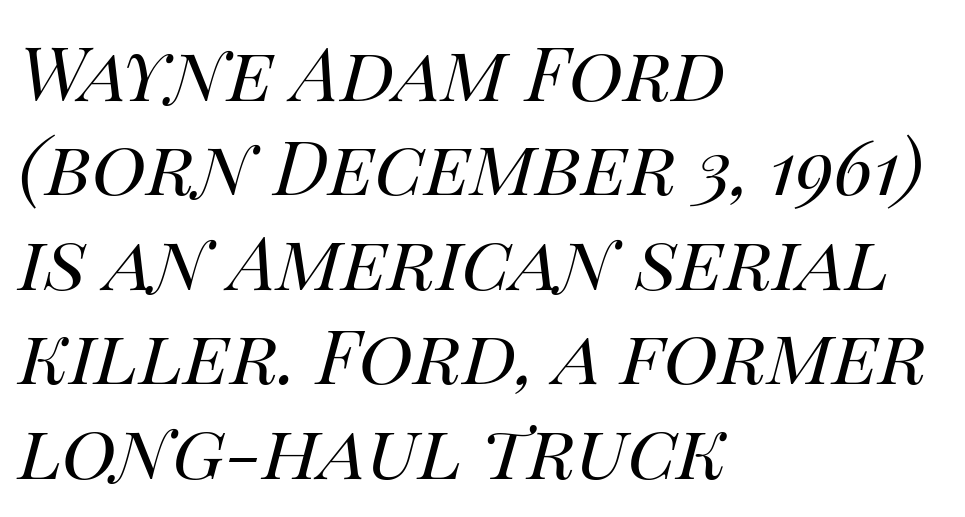
Q: Is the text bold? A: No.
Q: Is the text italic (slanted)? A: Yes, it leans right by about 14 degrees.
Q: Is the text underlined? A: No.
Q: How is the paragraph aligned? A: Left-aligned.
Q: Is the spacing between letters normal or unusually wide? A: Normal.
Q: Is the spacing between lines tight, normal or loose? A: Normal.
Q: Width (condensed, normal, or wide)? A: Normal.
Q: Stroke contrast? A: High.
Q: x-height? A: Large.
Q: Monospaced? A: No.
